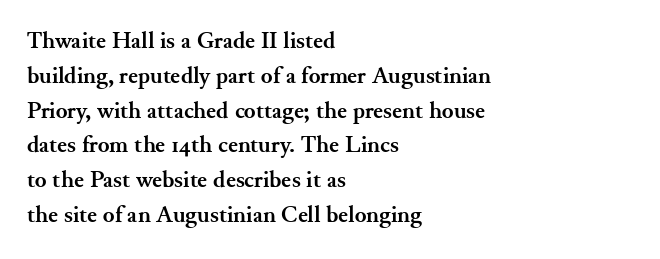
Q: Is the text bold? A: Yes.
Q: Is the text italic (slanted)? A: No, it is upright.
Q: Is the text underlined? A: No.
Q: How is the paragraph aligned? A: Left-aligned.
Q: Is the spacing between letters normal or unusually wide? A: Normal.
Q: Is the spacing between lines tight, normal or loose? A: Normal.
